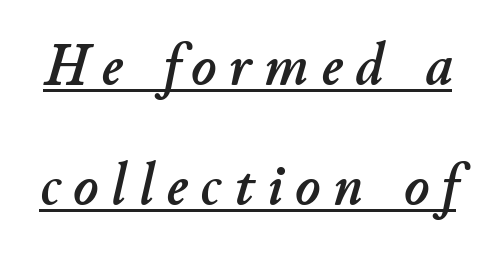
Is there much room between lines? Yes — plenty of vertical air separates them. The horizontal fit of the characters is loose and conspicuously gappy. Tall strokes in this sample are angled rather than plumb. Here the designer chose a conventional face with non-uniform glyph widths.
